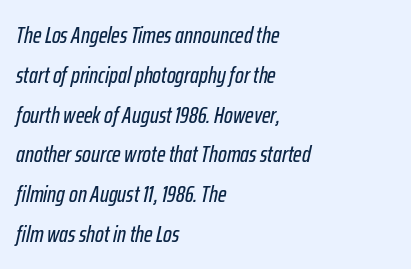
Q: Is the text italic (slanted)? A: Yes, it leans right by about 12 degrees.
Q: Is the text underlined? A: No.
Q: How is the paragraph aligned? A: Left-aligned.
Q: Is the spacing between letters normal or unusually wide? A: Normal.
